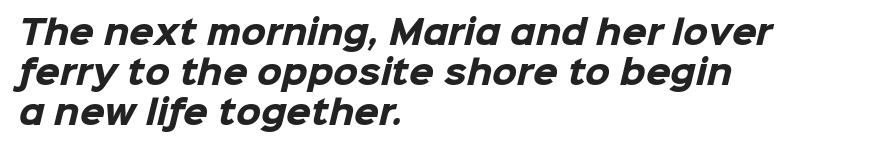
The designer left line spacing at the default. This rendering features lettering with no underline. The gaps between neighbouring characters are ordinary and unremarkable. All the whitespace from short lines collects on the right. Weight: bold. This sample has the flowing, uneven cadence of proportional lettering.
